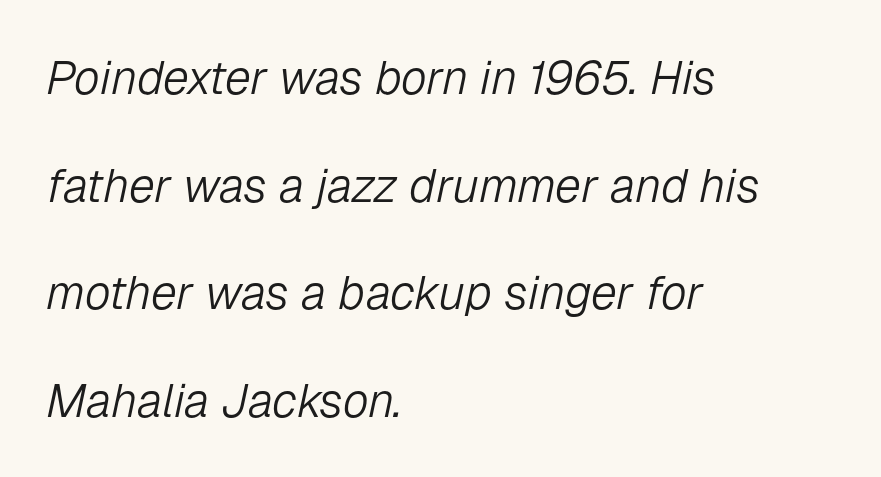
{"italic": "yes", "lean": "right", "slant_degrees": 12, "bold": "no", "weight": "light", "width": "normal", "stroke_contrast": "low", "x_height": "medium", "monospaced": "no", "underline": "no", "align": "left", "line_spacing": "loose", "line_spacing_ratio": 2.29, "letter_spacing": "normal", "letter_spacing_em": 0.0, "glyph_px": 47}
